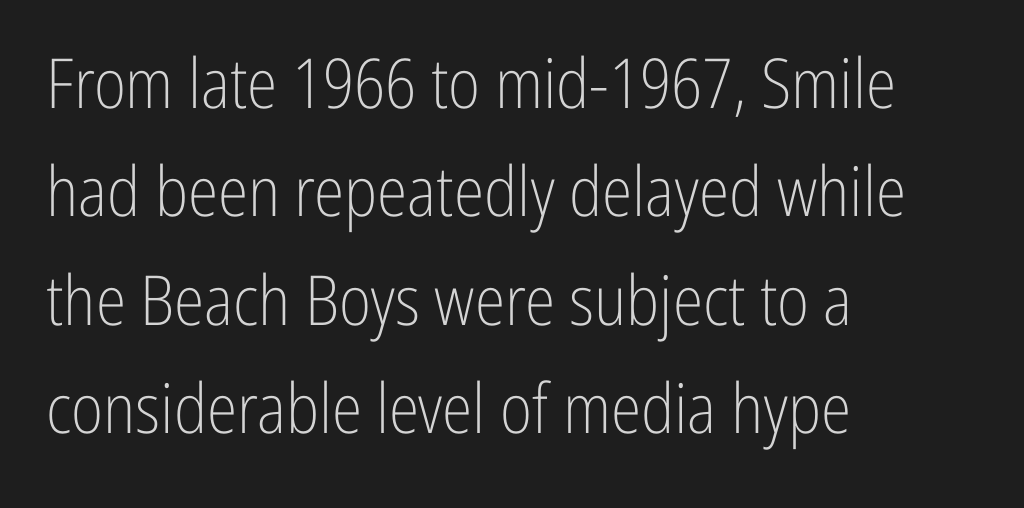
{"serif": "no", "italic": "no", "bold": "no", "weight": "light", "width": "condensed", "stroke_contrast": "low", "x_height": "medium", "monospaced": "no", "underline": "no", "align": "left", "line_spacing": "normal", "line_spacing_ratio": 1.57, "letter_spacing": "normal", "letter_spacing_em": 0.0, "glyph_px": 69}
